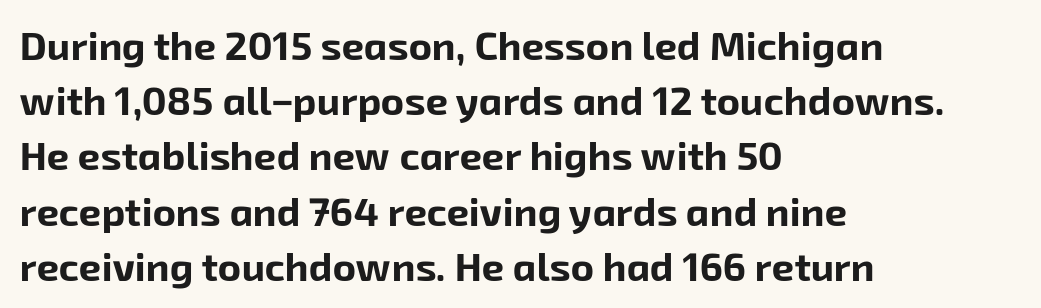
{"serif": "no", "bold": "yes", "weight": "bold", "width": "normal", "stroke_contrast": "low", "x_height": "medium", "monospaced": "no", "underline": "no", "align": "left", "line_spacing": "normal", "line_spacing_ratio": 1.38, "letter_spacing": "normal", "letter_spacing_em": 0.0, "glyph_px": 40}
